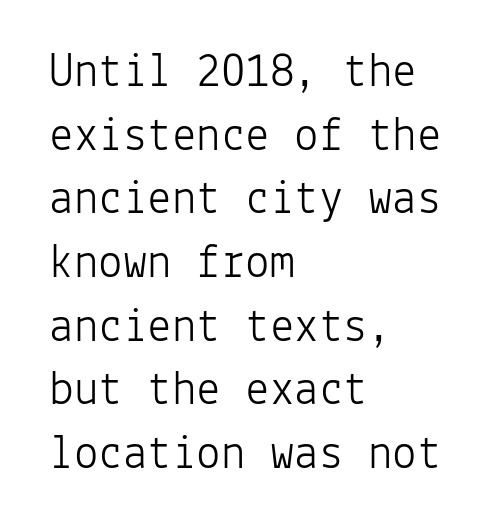
Q: Is the text bold? A: No.
Q: Is the text italic (slanted)? A: No, it is upright.
Q: Is the typeface a serif or a sans-serif typeface? A: Sans-serif.
Q: Is the text underlined? A: No.
Q: How is the paragraph aligned? A: Left-aligned.
Q: Is the spacing between letters normal or unusually wide? A: Normal.
Q: Is the spacing between lines tight, normal or loose? A: Normal.
Q: Width (condensed, normal, or wide)? A: Normal.
Q: Stroke contrast? A: Low.
Q: x-height? A: Medium.
Q: Monospaced? A: Yes.
